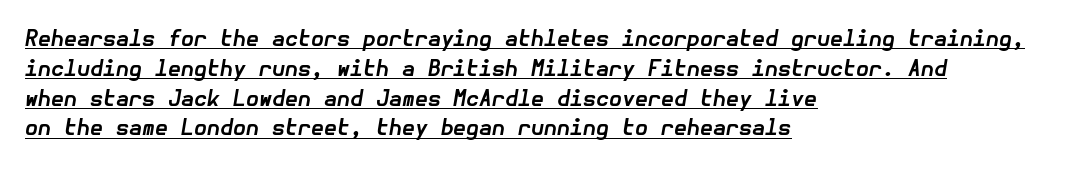
The image shows 21 px bold type, italic (leaning right); set left-aligned, normal line spacing (1.42x), normal letter spacing, underlined.
